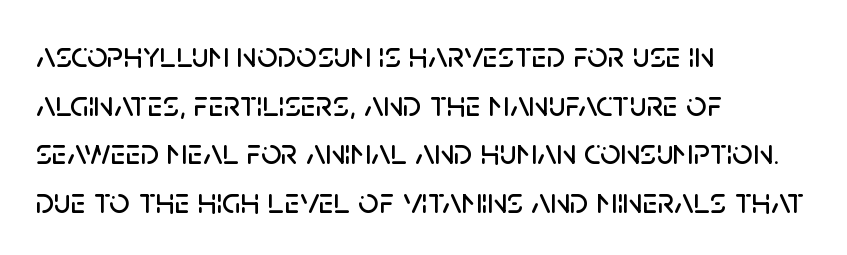
The image shows 36 px sans-serif type, upright; set left-aligned, normal line spacing (1.35x), normal letter spacing, not underlined; low stroke contrast and a large x-height.
